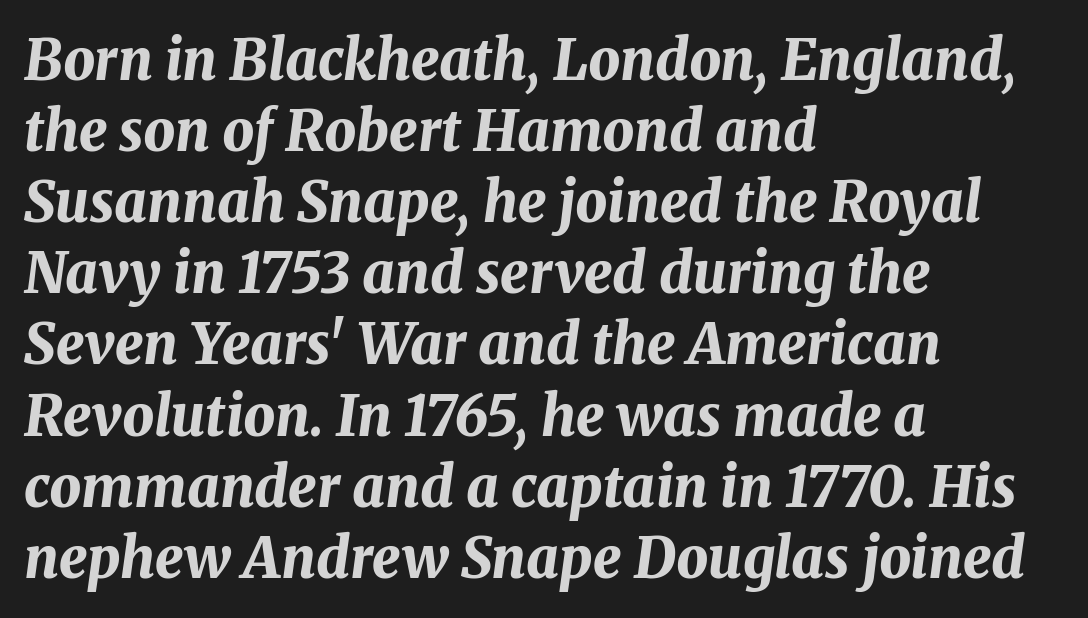
Q: Is the text bold? A: Yes.
Q: Is the text italic (slanted)? A: Yes, it leans right by about 8 degrees.
Q: Is the text underlined? A: No.
Q: How is the paragraph aligned? A: Left-aligned.
Q: Is the spacing between letters normal or unusually wide? A: Normal.
Q: Is the spacing between lines tight, normal or loose? A: Normal.
Q: Width (condensed, normal, or wide)? A: Normal.
Q: Stroke contrast? A: Medium.
Q: x-height? A: Medium.
Q: Monospaced? A: No.
